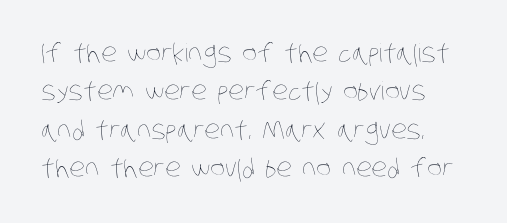
{"bold": "no", "underline": "no", "line_spacing": "normal", "line_spacing_ratio": 1.54, "letter_spacing": "normal", "letter_spacing_em": 0.0, "glyph_px": 25}
